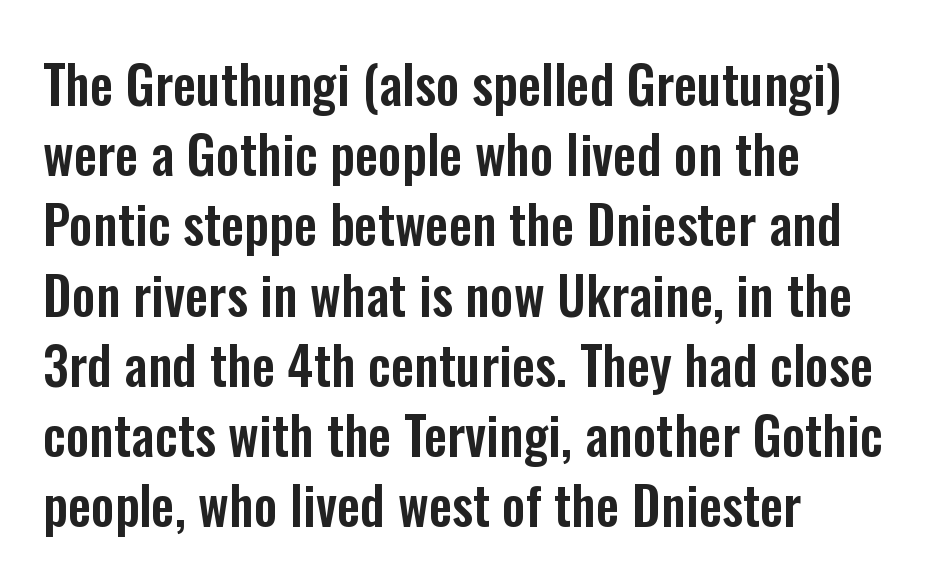
The image shows 52 px condensed sans-serif type, upright; set left-aligned, normal line spacing (1.35x), normal letter spacing, not underlined; low stroke contrast and a medium x-height.
